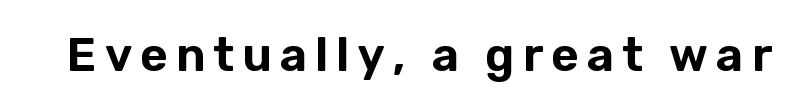
Q: Is the text italic (slanted)? A: No, it is upright.
Q: Is the typeface a serif or a sans-serif typeface? A: Sans-serif.
Q: Is the text underlined? A: No.
Q: Width (condensed, normal, or wide)? A: Normal.
Q: Stroke contrast? A: Low.
Q: x-height? A: Medium.
Q: Monospaced? A: No.
